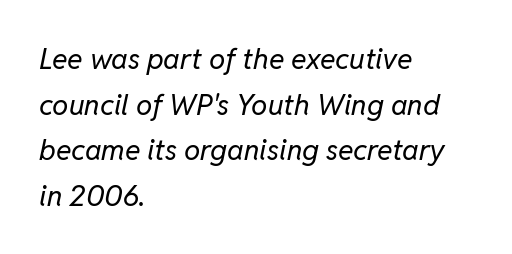
{"italic": "yes", "lean": "right", "slant_degrees": 11, "bold": "no", "weight": "regular", "width": "normal", "stroke_contrast": "low", "x_height": "medium", "monospaced": "no", "underline": "no", "align": "left", "line_spacing": "normal", "line_spacing_ratio": 1.57, "letter_spacing": "normal", "letter_spacing_em": 0.0, "glyph_px": 29}
